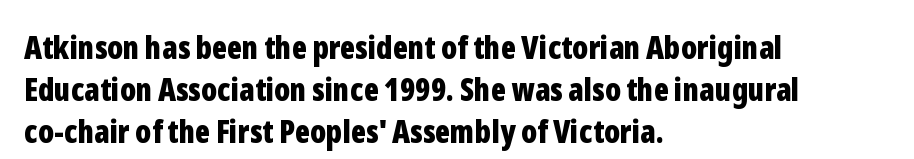
Typographic density is high because the face is bold. A typesetter would call this proportional, since set widths differ per character. Students, observe: this is what conventionally led text looks like. Does extra space separate the letters? No, they use regular spacing.
